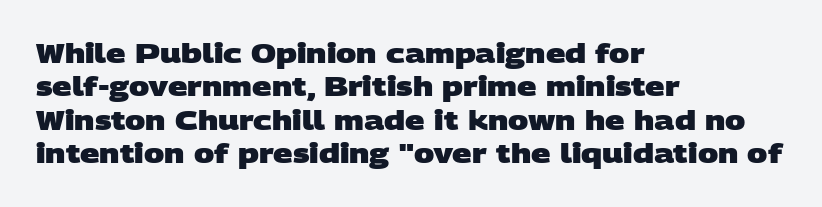
{"bold": "yes", "underline": "no", "align": "left", "line_spacing_ratio": 1.24, "letter_spacing": "normal", "letter_spacing_em": 0.0, "glyph_px": 27}
